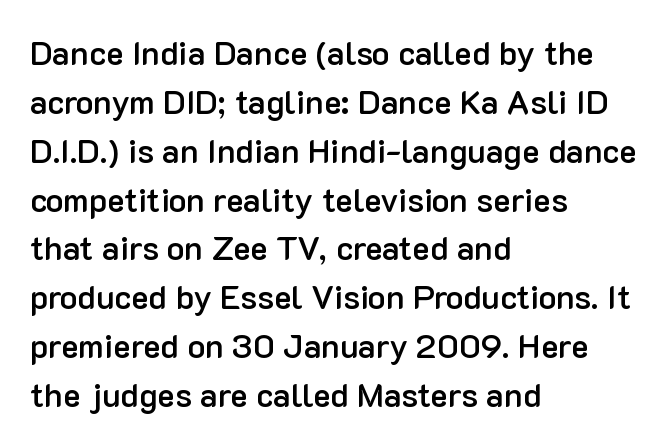
Q: Is the text bold? A: Semi-bold.
Q: Is the text italic (slanted)? A: No, it is upright.
Q: Is the typeface a serif or a sans-serif typeface? A: Sans-serif.
Q: Is the text underlined? A: No.
Q: How is the paragraph aligned? A: Left-aligned.
Q: Is the spacing between letters normal or unusually wide? A: Normal.
Q: Is the spacing between lines tight, normal or loose? A: Normal.
Q: Width (condensed, normal, or wide)? A: Normal.
Q: Stroke contrast? A: Low.
Q: x-height? A: Medium.
Q: Monospaced? A: No.
